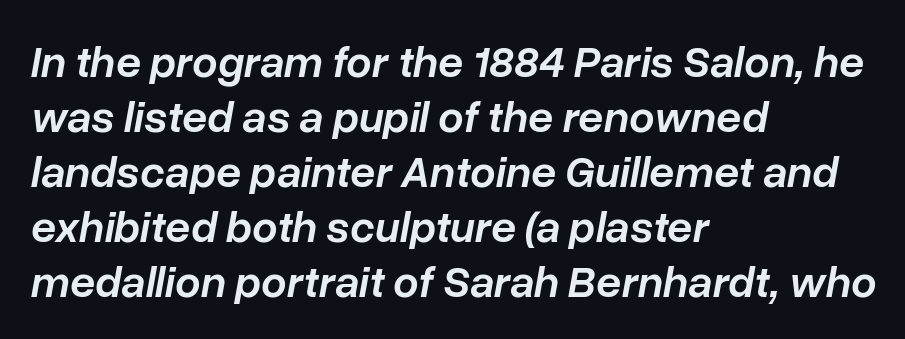
Q: Is the text bold? A: Semi-bold.
Q: Is the text italic (slanted)? A: Yes, it leans right by about 10 degrees.
Q: Is the text underlined? A: No.
Q: How is the paragraph aligned? A: Left-aligned.
Q: Is the spacing between letters normal or unusually wide? A: Normal.
Q: Width (condensed, normal, or wide)? A: Normal.
Q: Stroke contrast? A: Low.
Q: x-height? A: Medium.
Q: Monospaced? A: No.
